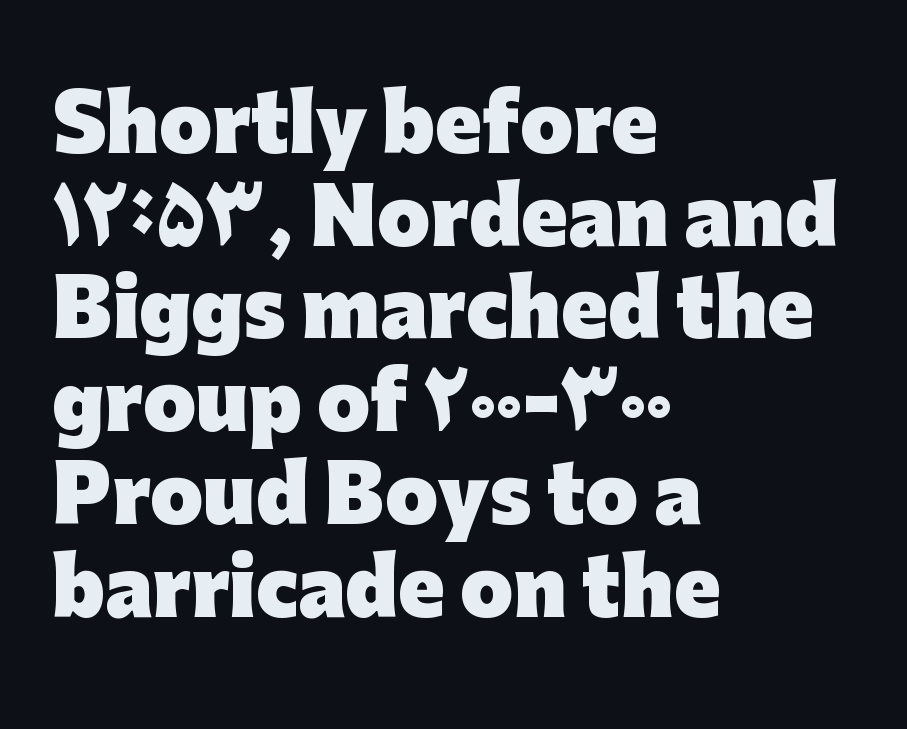
The image shows 76 px heavy sans-serif type, upright; set left-aligned, line spacing 1.22x, normal letter spacing, not underlined; low stroke contrast and a medium x-height.
